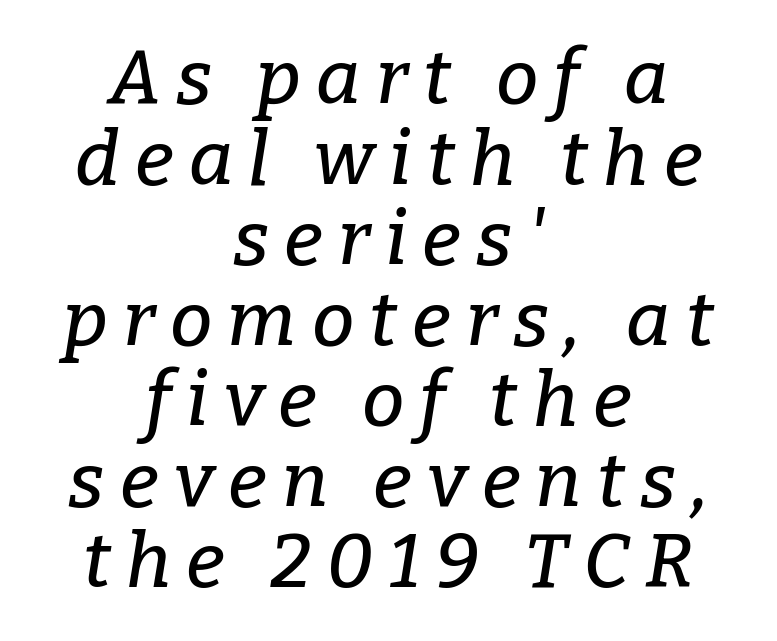
The image shows 76 px serif type, italic (leaning right); set centered, tight line spacing (1.06x), unusually wide letter spacing (+0.2 em), not underlined; low stroke contrast and a medium x-height.
